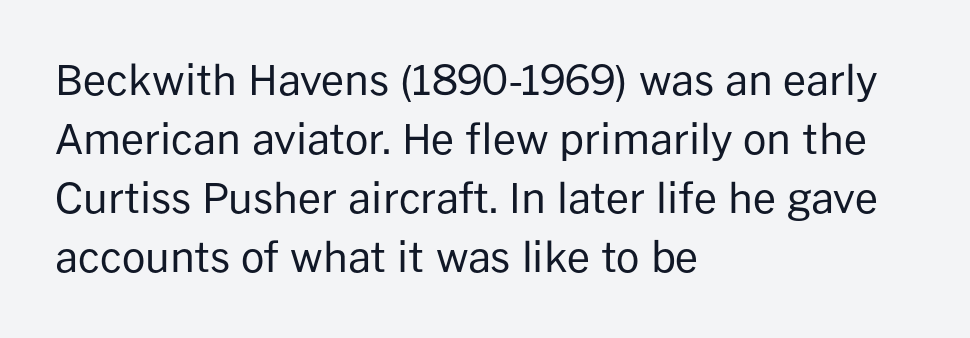
The image shows 41 px regular-weight sans-serif type, upright; set left-aligned, normal line spacing (1.44x), normal letter spacing, not underlined; low stroke contrast and a medium x-height.
